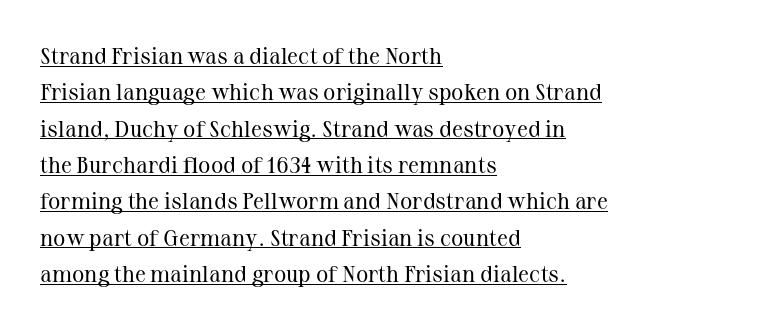
{"italic": "no", "bold": "no", "underline": "yes", "align": "left", "line_spacing": "normal", "line_spacing_ratio": 1.58, "letter_spacing": "normal", "letter_spacing_em": 0.0, "glyph_px": 23}
